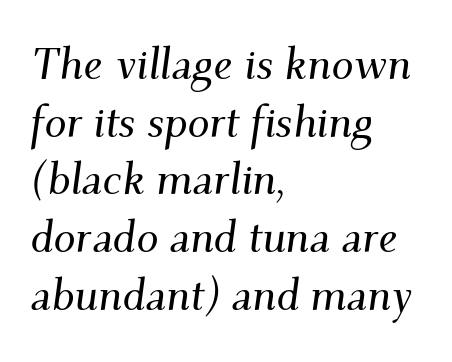
{"serif": "yes", "italic": "yes", "lean": "right", "slant_degrees": 9, "width": "normal", "stroke_contrast": "medium", "x_height": "small", "monospaced": "no", "underline": "no", "align": "left", "line_spacing": "normal", "line_spacing_ratio": 1.31, "letter_spacing": "normal", "letter_spacing_em": 0.0, "glyph_px": 44}
